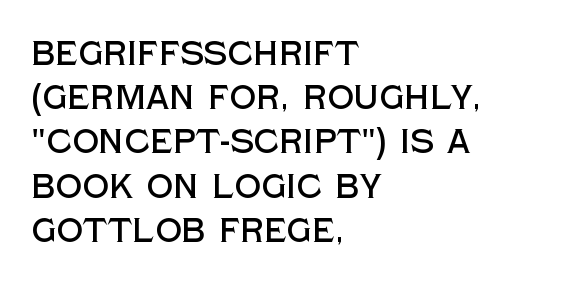
The space between consecutive lines is moderate. You could not count columns in this text — the font is proportionally spaced. Upright lettering throughout. Beneath every word, the page is bare. Nope, no serifs anywhere on these letters.
